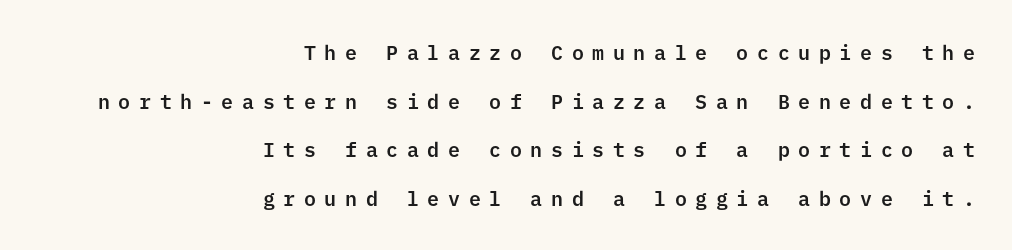
{"italic": "no", "underline": "no", "align": "right", "line_spacing": "loose", "line_spacing_ratio": 2.43, "letter_spacing": "wide", "letter_spacing_em": 0.43, "glyph_px": 20}
